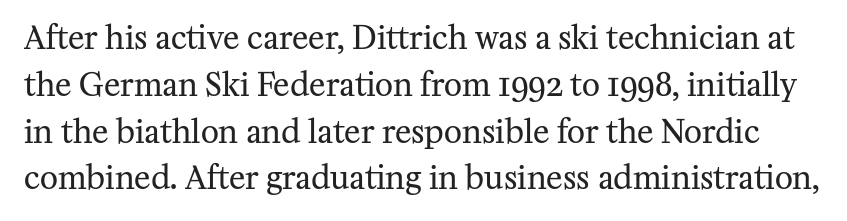
The image shows 31 px regular-weight serif type, upright; set normal line spacing (1.51x), normal letter spacing, not underlined; medium stroke contrast and a medium x-height.
